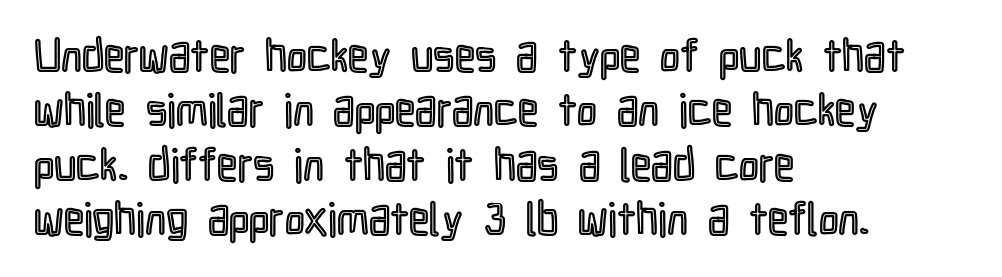
Q: Is the text italic (slanted)? A: No, it is upright.
Q: Is the text underlined? A: No.
Q: How is the paragraph aligned? A: Left-aligned.
Q: Is the spacing between letters normal or unusually wide? A: Normal.
Q: Width (condensed, normal, or wide)? A: Condensed.
Q: x-height? A: Medium.
Q: Monospaced? A: No.
